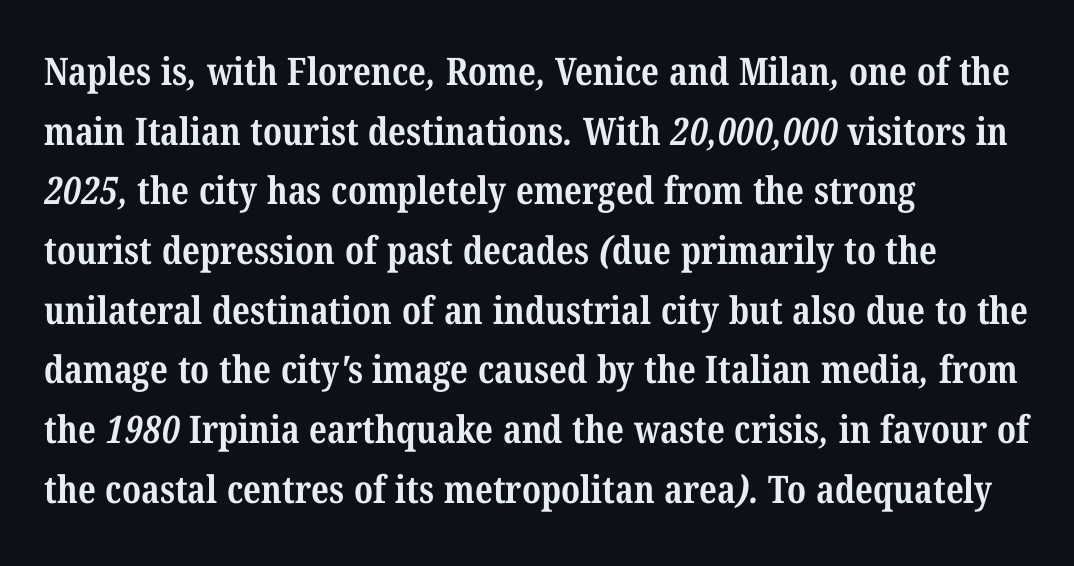
The image shows 38 px bold, condensed serif type; set left-aligned, normal line spacing (1.57x), normal letter spacing, not underlined; medium stroke contrast and a medium x-height.
